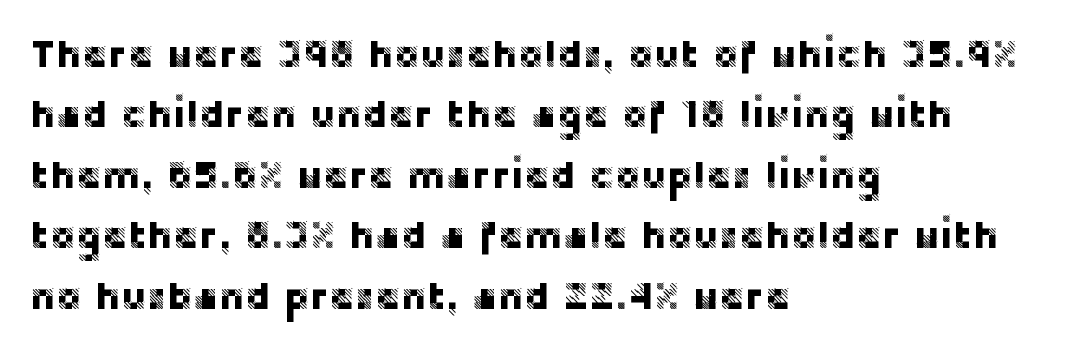
{"serif": "no", "italic": "no", "width": "normal", "stroke_contrast": "low", "x_height": "large", "monospaced": "no", "underline": "no", "align": "left", "line_spacing": "normal", "line_spacing_ratio": 1.55, "letter_spacing": "normal", "letter_spacing_em": 0.0, "glyph_px": 39}
